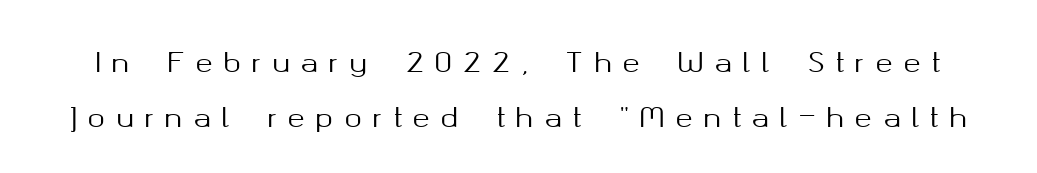
Airy leading. Designer's note — italics off, roman on. The letters are spread apart with noticeably loose tracking. Underline: absent.
